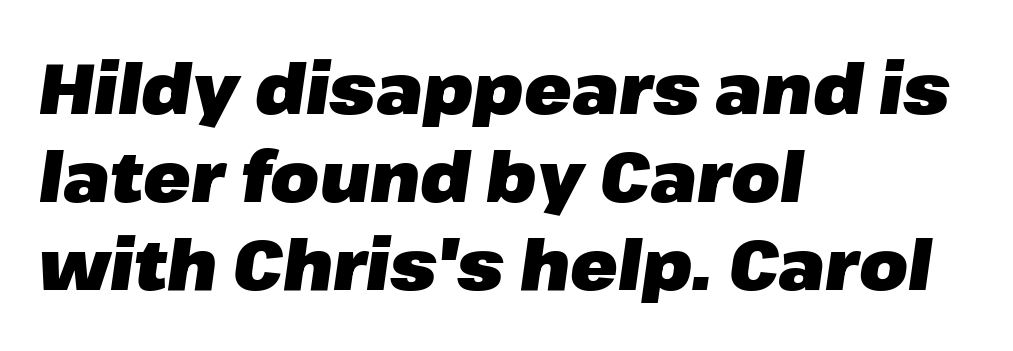
The image shows 70 px heavy type, italic (leaning right); set left-aligned, normal line spacing (1.26x), normal letter spacing, not underlined; low stroke contrast and a medium x-height.
